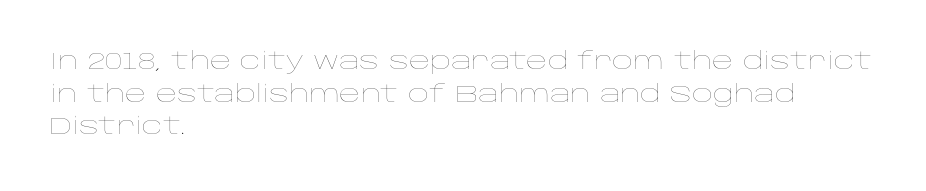
Characters follow at the spacing the type designer built in. The letterforms sit at book weight or below. Rendered with straight, roman letterforms. The rows are spaced the way most documents space them. The strip under each line holds only bare page.
